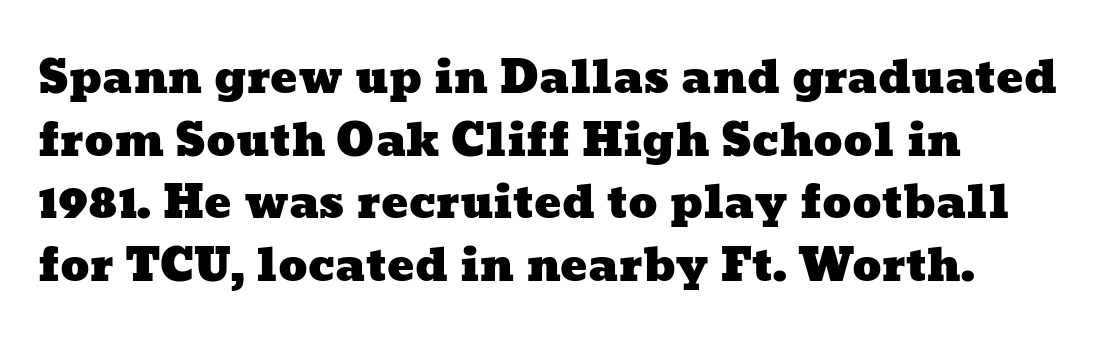
Inter-character spacing is left at the font's built-in metrics. A bare baseline throughout the passage. Here the designer chose a conventional face with non-uniform glyph widths. Evenly set lines give the paragraph a standard silhouette.
